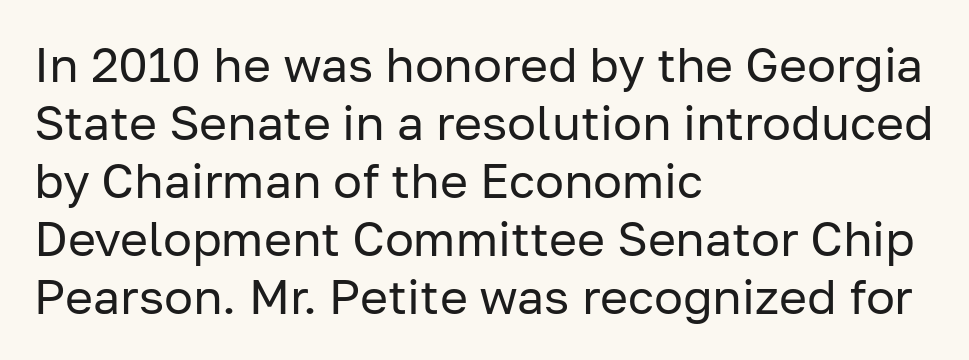
Q: Is the text bold? A: No.
Q: Is the text italic (slanted)? A: No, it is upright.
Q: Is the typeface a serif or a sans-serif typeface? A: Sans-serif.
Q: Is the text underlined? A: No.
Q: How is the paragraph aligned? A: Left-aligned.
Q: Is the spacing between letters normal or unusually wide? A: Normal.
Q: Width (condensed, normal, or wide)? A: Normal.
Q: Stroke contrast? A: Low.
Q: x-height? A: Medium.
Q: Monospaced? A: No.
